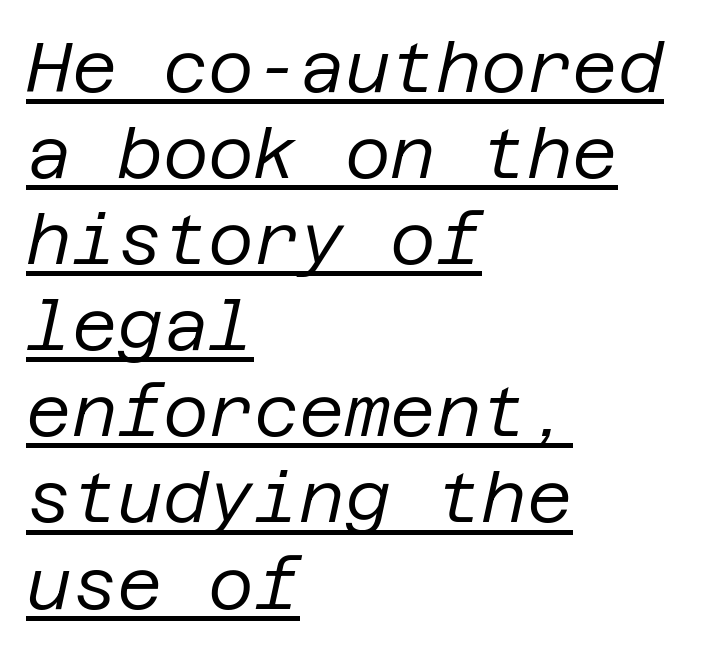
Q: Is the text bold? A: No.
Q: Is the text italic (slanted)? A: Yes, it leans right by about 12 degrees.
Q: Is the text underlined? A: Yes.
Q: How is the paragraph aligned? A: Left-aligned.
Q: Is the spacing between letters normal or unusually wide? A: Normal.
Q: Width (condensed, normal, or wide)? A: Normal.
Q: Stroke contrast? A: Low.
Q: x-height? A: Large.
